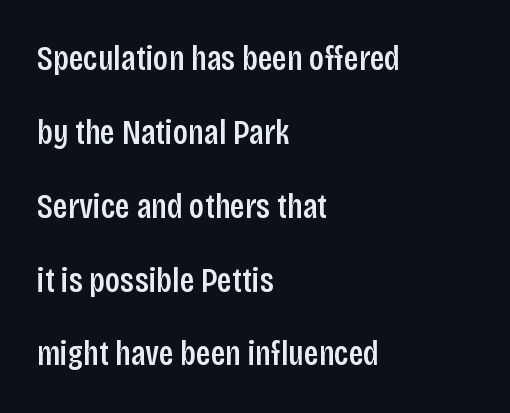
The image shows 35 px semibold, condensed sans-serif type, upright; set left-aligned, loose line spacing (2.11x), normal letter spacing, not underlined; low stroke contrast and a large x-height.
